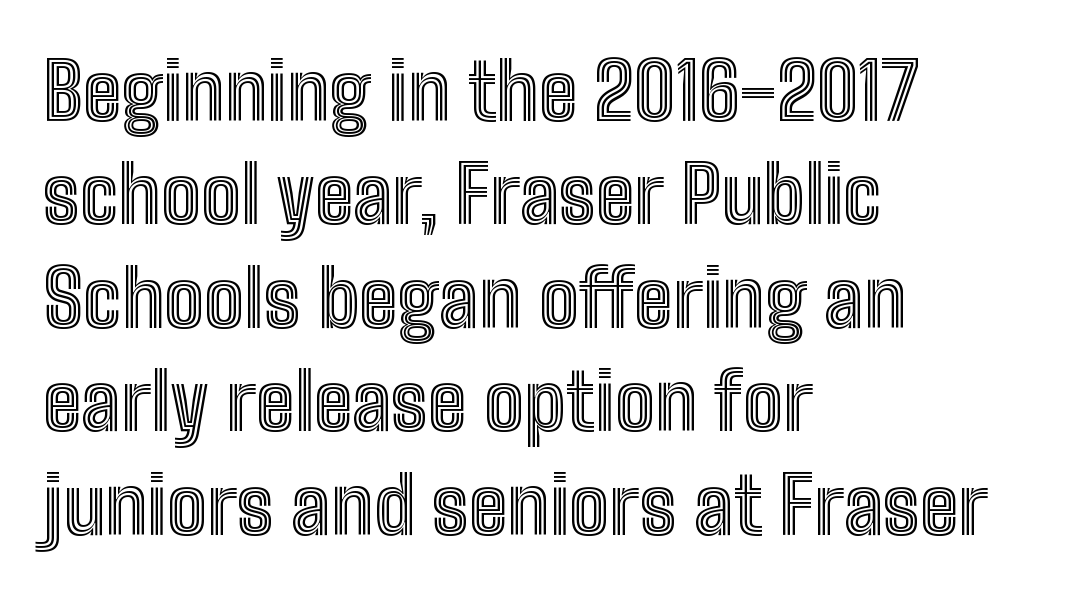
Q: Is the text italic (slanted)? A: No, it is upright.
Q: Is the text underlined? A: No.
Q: How is the paragraph aligned? A: Left-aligned.
Q: Is the spacing between letters normal or unusually wide? A: Normal.
Q: Is the spacing between lines tight, normal or loose? A: Normal.
Q: Width (condensed, normal, or wide)? A: Condensed.
Q: x-height? A: Medium.
Q: Monospaced? A: No.
